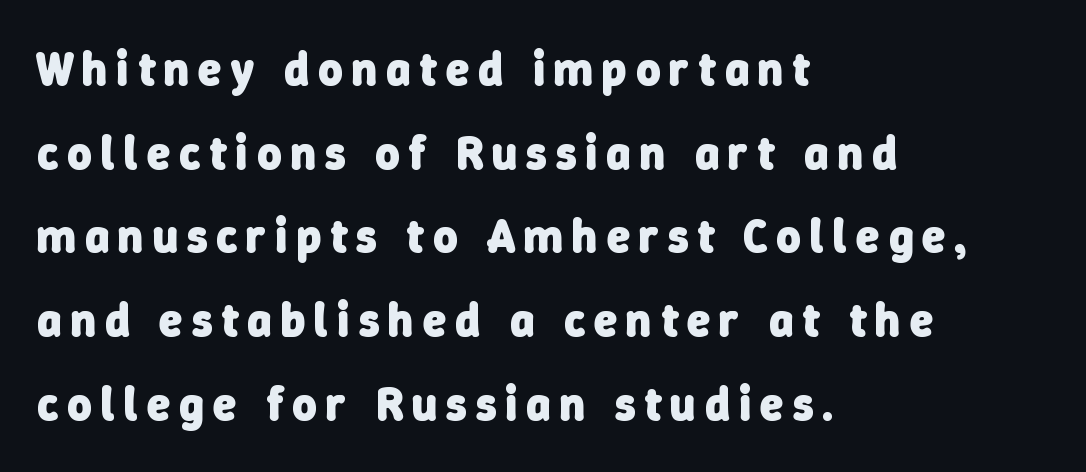
The characters display no serif detailing; their extremities are plain. This sample has the flowing, uneven cadence of proportional lettering. Words float on clear page, feet unadorned. This sample is left-justified, so line endings fall wherever the words run out. Strokes here are thick enough to call this a true bold.
